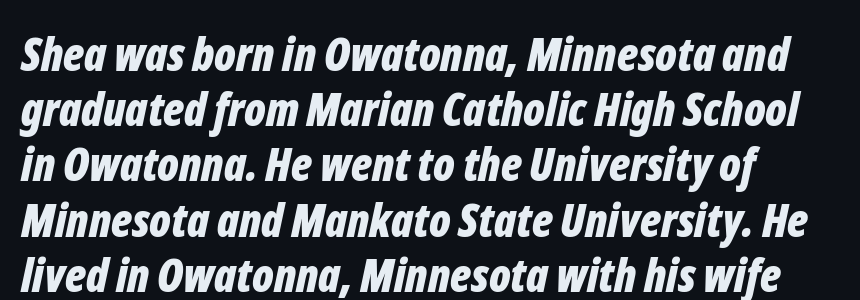
The rendering anchors every line to the left-hand side. Quick note: italic. A clean baseline with only descenders dipping below it. The typesetting leans heavy: a genuine bold. This sample has the flowing, uneven cadence of proportional lettering. A typesetter would call this zero additional tracking.
